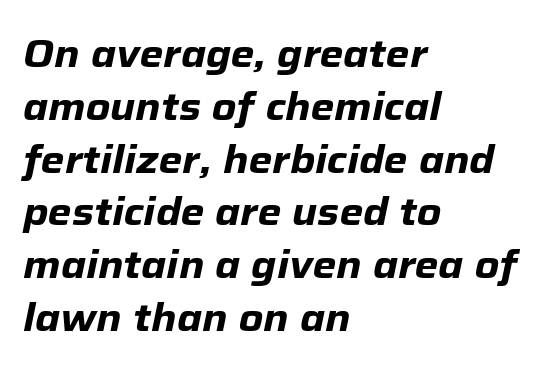
Q: Is the text bold? A: Yes.
Q: Is the text italic (slanted)? A: Yes, it leans right by about 12 degrees.
Q: Is the text underlined? A: No.
Q: How is the paragraph aligned? A: Left-aligned.
Q: Is the spacing between letters normal or unusually wide? A: Normal.
Q: Is the spacing between lines tight, normal or loose? A: Normal.
Q: Width (condensed, normal, or wide)? A: Normal.
Q: Stroke contrast? A: Low.
Q: x-height? A: Medium.
Q: Monospaced? A: No.
